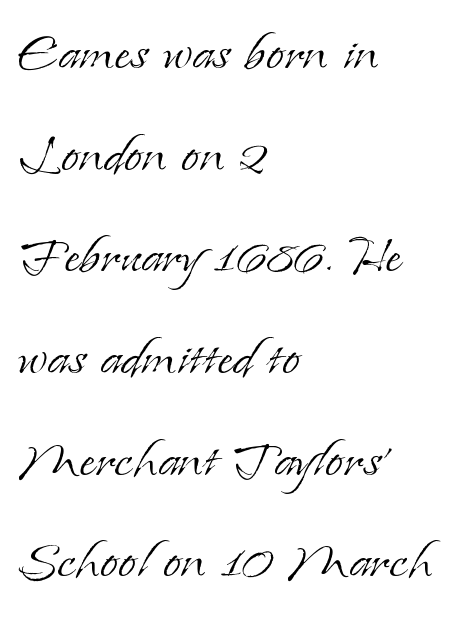
Letters rest on an invisible, unmarked baseline. To sum up the face: it has serifs. You could not count columns in this text — the font is proportionally spaced. The space between consecutive lines is moderate. Weight: regular or lighter.
